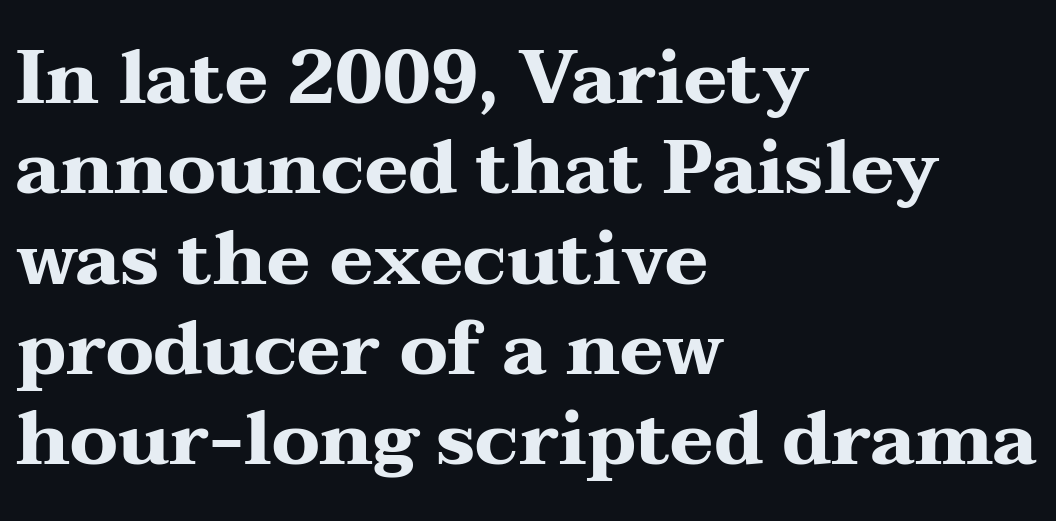
The image shows 74 px heavy, wide serif type, upright; set left-aligned, line spacing 1.22x, normal letter spacing, not underlined; medium stroke contrast and a medium x-height.
